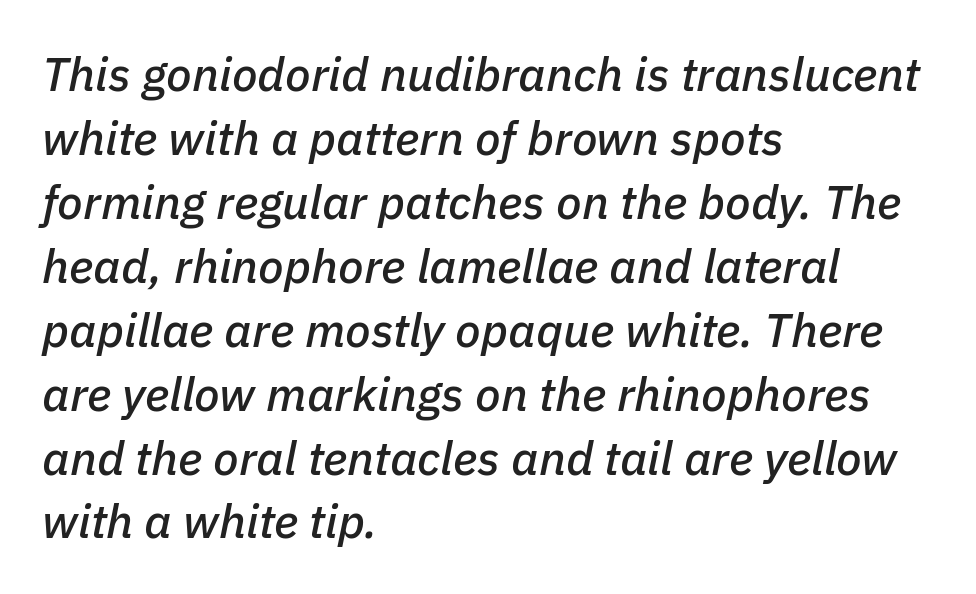
{"italic": "yes", "lean": "right", "slant_degrees": 11, "width": "normal", "stroke_contrast": "low", "x_height": "medium", "monospaced": "no", "underline": "no", "align": "left", "line_spacing": "normal", "line_spacing_ratio": 1.36, "letter_spacing": "normal", "letter_spacing_em": 0.0, "glyph_px": 47}
